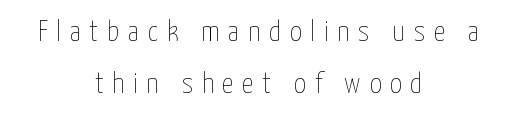
If you folded the block vertically in half, each line would mirror itself in length. Has an underline been added? It has not. Italic? Not at all — the glyphs are vertical. Ink coverage per letter is moderate at most.
